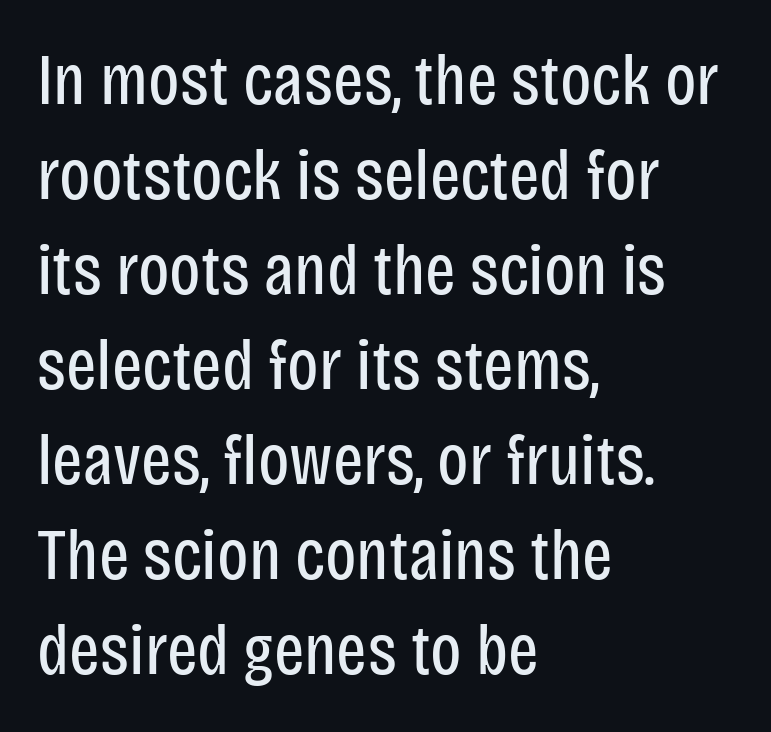
The horizontal fit of the characters is conventional and even. A normal amount of white space separates one row of letters from the next. Summary of weight: not heavy and not bold. A typesetter would label this face a sans.
